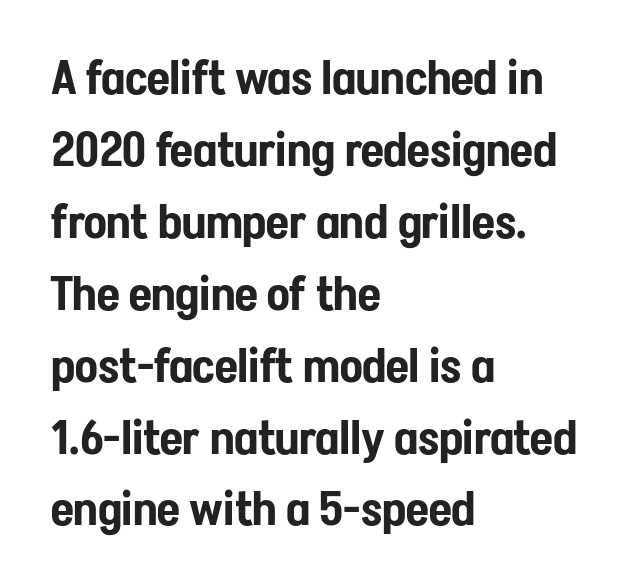
A typesetter would call this proportional, since set widths differ per character. Anything drawn beneath the words? Only blank space. Note: no serifs on the glyphs. Interline gaps are of average width in this sample. Upright lettering throughout.
